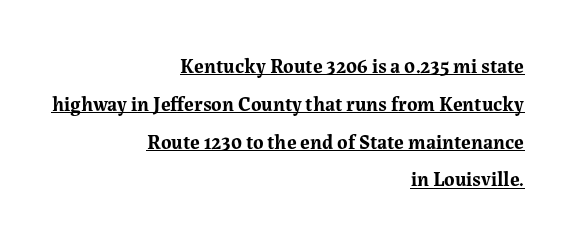
The image shows 20 px bold type, upright; set right-aligned, line spacing 1.89x, normal letter spacing, underlined.
